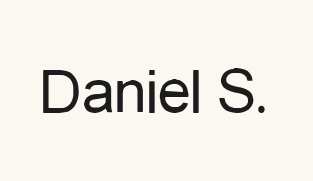
{"serif": "no", "italic": "no", "bold": "no", "weight": "regular", "width": "condensed", "stroke_contrast": "low", "x_height": "medium", "monospaced": "no", "underline": "no", "letter_spacing": "normal", "letter_spacing_em": 0.0, "glyph_px": 66}
